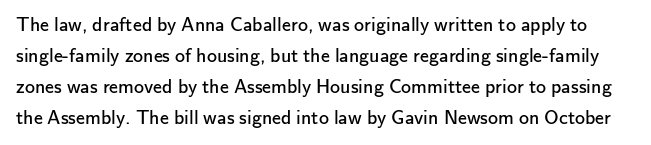
Vertically, the passage feels balanced, rows spaced as you'd expect. Compared with typical body copy, the letter spacing here is the same. Unlike italic type, these characters show no tilt at all. The font is comparable to plain body text, perhaps lighter.
